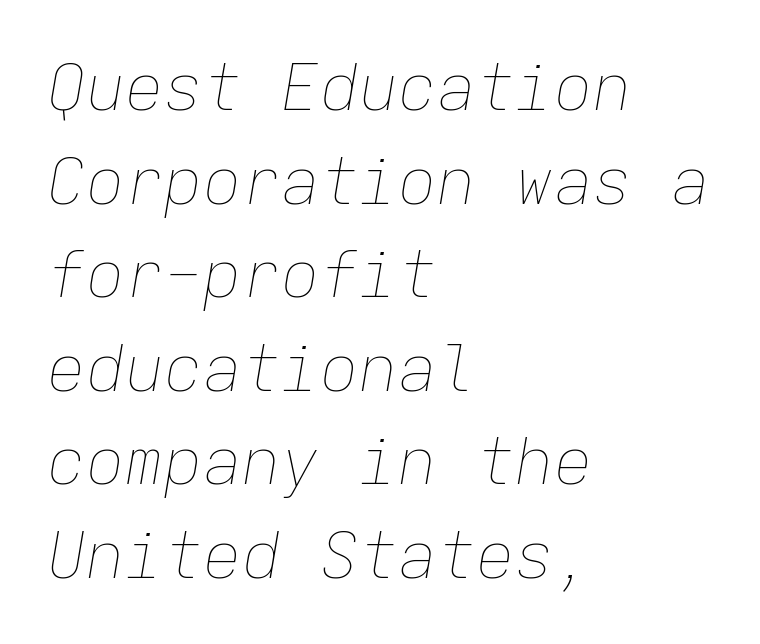
Is the type heavy? It reads as light-to-regular instead. Left-aligned paragraph, ragged on the right. Looks like terminal output: every glyph gets an equal slot. Descender tails drop into unmarked territory. Summary of vertical rhythm: regular, with standard interline spacing. Nothing unusual about the tracking: characters are spaced as the font intends.
